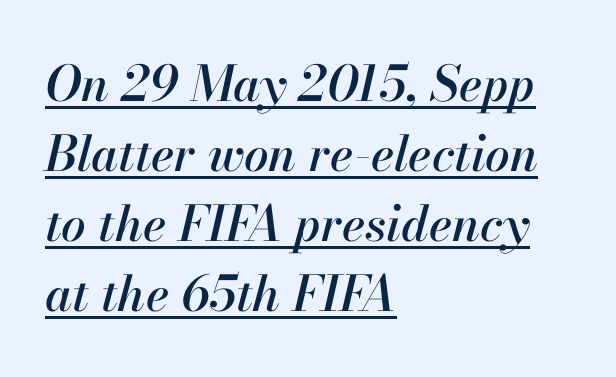
Q: Is the text italic (slanted)? A: Yes, it leans right by about 13 degrees.
Q: Is the text underlined? A: Yes.
Q: How is the paragraph aligned? A: Left-aligned.
Q: Is the spacing between letters normal or unusually wide? A: Normal.
Q: Is the spacing between lines tight, normal or loose? A: Normal.
Q: Width (condensed, normal, or wide)? A: Normal.
Q: Stroke contrast? A: High.
Q: x-height? A: Small.
Q: Monospaced? A: No.
